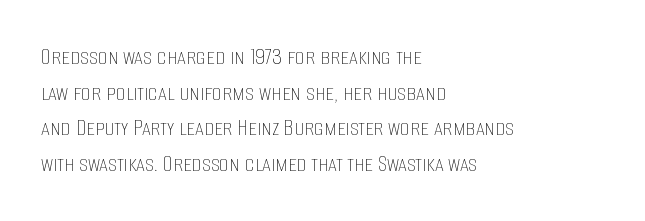
Q: Is the text bold? A: No.
Q: Is the text italic (slanted)? A: No, it is upright.
Q: Is the text underlined? A: No.
Q: How is the paragraph aligned? A: Left-aligned.
Q: Is the spacing between letters normal or unusually wide? A: Normal.
Q: Is the spacing between lines tight, normal or loose? A: Normal.
